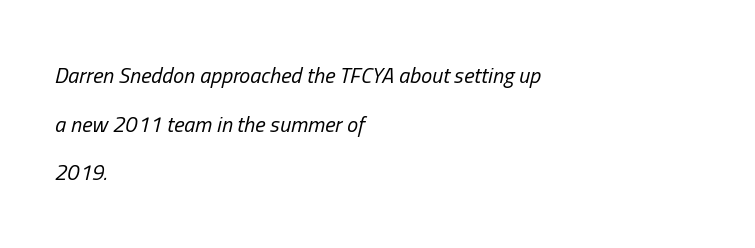
{"italic": "yes", "lean": "right", "slant_degrees": 13, "bold": "no", "underline": "no", "align": "left", "line_spacing": "loose", "line_spacing_ratio": 2.21, "letter_spacing": "normal", "letter_spacing_em": 0.0, "glyph_px": 22}
